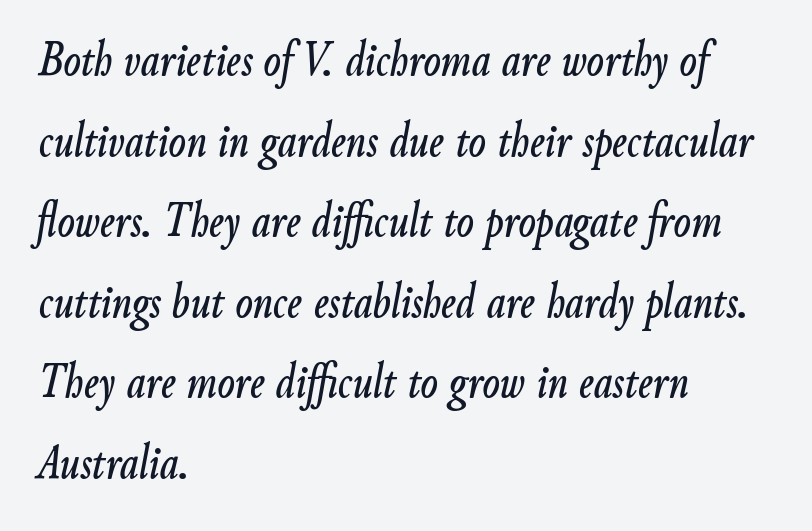
Character widths vary here, with narrow letters taking less room than wide ones. Quick note: underline off. These lines sit exactly where default settings would place them. The text carries the slant typical of an italic or oblique font. One-word summary of the alignment: left. Standard letterfit; no display-style spreading of the glyphs.
